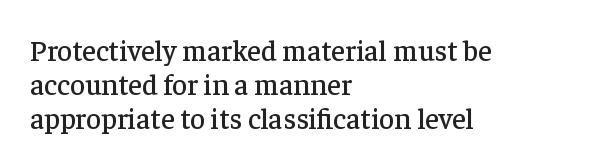
Q: Is the text italic (slanted)? A: No, it is upright.
Q: Is the typeface a serif or a sans-serif typeface? A: Serif.
Q: Is the text underlined? A: No.
Q: How is the paragraph aligned? A: Left-aligned.
Q: Is the spacing between letters normal or unusually wide? A: Normal.
Q: Width (condensed, normal, or wide)? A: Normal.
Q: Stroke contrast? A: Low.
Q: x-height? A: Medium.
Q: Monospaced? A: No.
